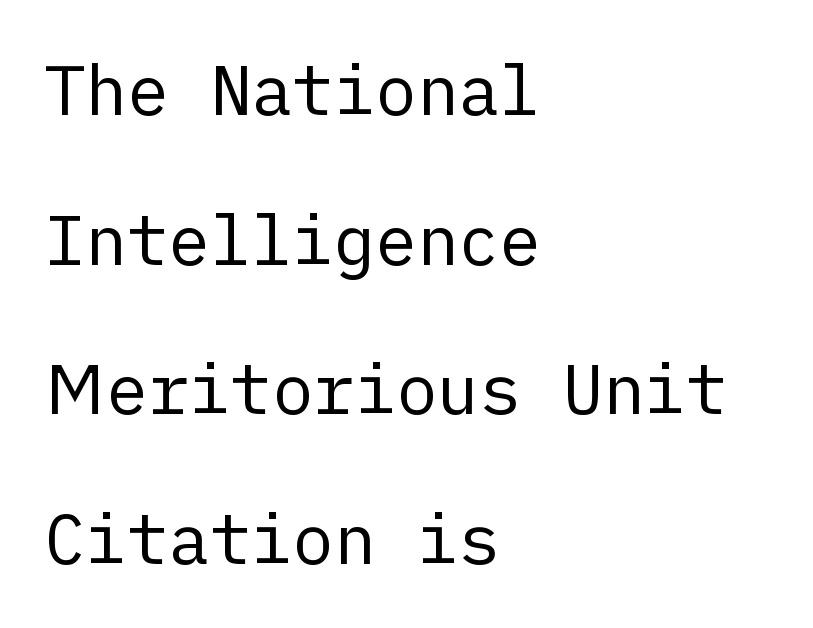
The image shows 69 px regular-weight sans-serif type, upright; set left-aligned, loose line spacing (2.17x), normal letter spacing, not underlined; low stroke contrast and a medium x-height.
